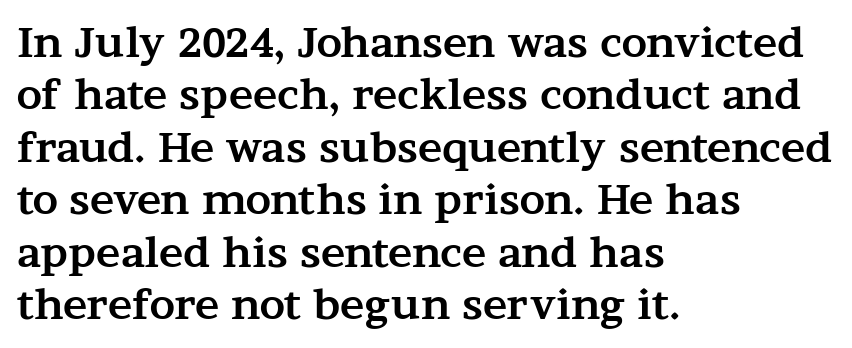
Q: Is the text bold? A: Yes.
Q: Is the text italic (slanted)? A: No, it is upright.
Q: Is the typeface a serif or a sans-serif typeface? A: Serif.
Q: Is the text underlined? A: No.
Q: How is the paragraph aligned? A: Left-aligned.
Q: Is the spacing between letters normal or unusually wide? A: Normal.
Q: Is the spacing between lines tight, normal or loose? A: Normal.
Q: Width (condensed, normal, or wide)? A: Wide.
Q: Stroke contrast? A: Medium.
Q: x-height? A: Medium.
Q: Monospaced? A: No.
